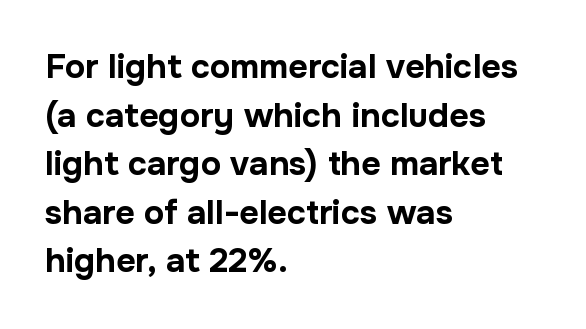
A typesetter would call this proportional, since set widths differ per character. In terms of letterspacing, this is plain default setting. What's the leading like? Ordinary, nothing unusual. Compared with a centered layout, this one pins lines to the left instead. The words here are not underlined. In terms of weight, the rendering is a true, heavy bold.
